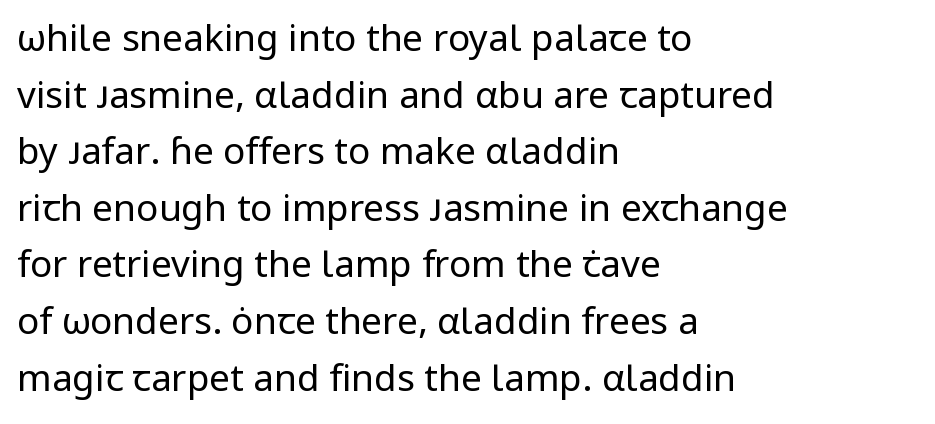
The image shows 37 px regular-weight sans-serif type, upright; set left-aligned, normal line spacing (1.53x), normal letter spacing, not underlined; low stroke contrast and a medium x-height.
